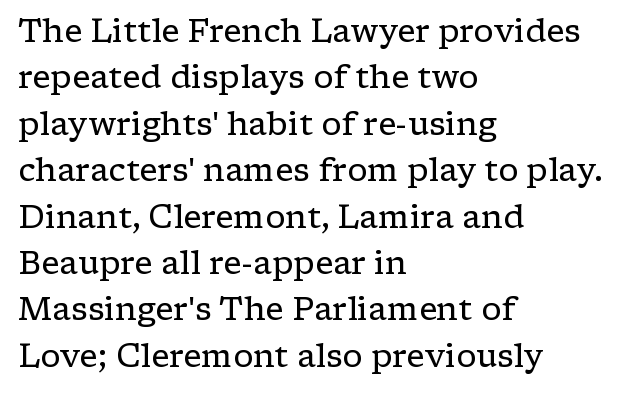
Q: Is the text bold? A: No.
Q: Is the text italic (slanted)? A: No, it is upright.
Q: Is the typeface a serif or a sans-serif typeface? A: Serif.
Q: Is the text underlined? A: No.
Q: How is the paragraph aligned? A: Left-aligned.
Q: Is the spacing between letters normal or unusually wide? A: Normal.
Q: Is the spacing between lines tight, normal or loose? A: Normal.
Q: Width (condensed, normal, or wide)? A: Wide.
Q: Stroke contrast? A: Low.
Q: x-height? A: Medium.
Q: Monospaced? A: No.
